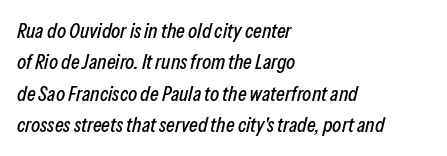
{"italic": "yes", "lean": "right", "slant_degrees": 13, "underline": "no", "align": "left", "line_spacing": "normal", "line_spacing_ratio": 1.49, "letter_spacing": "normal", "letter_spacing_em": 0.0, "glyph_px": 21}
